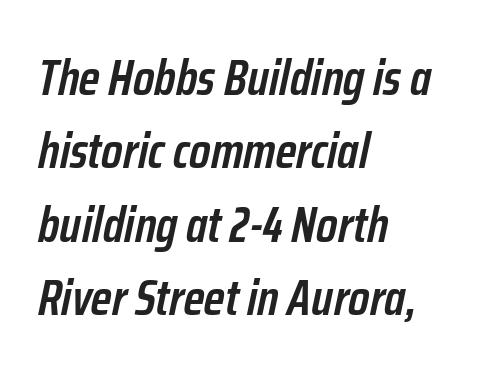
The image shows 50 px semibold, condensed type, italic (leaning right); set left-aligned, normal line spacing (1.47x), normal letter spacing, not underlined; low stroke contrast and a medium x-height.
